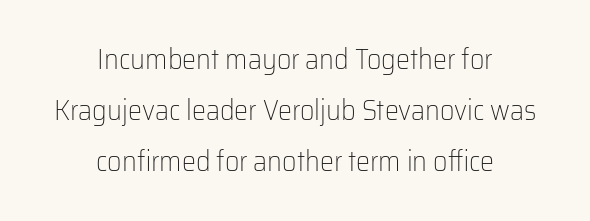
Q: Is the text bold? A: No.
Q: Is the text italic (slanted)? A: No, it is upright.
Q: Is the typeface a serif or a sans-serif typeface? A: Sans-serif.
Q: Is the text underlined? A: No.
Q: How is the paragraph aligned? A: Centered.
Q: Is the spacing between letters normal or unusually wide? A: Normal.
Q: Width (condensed, normal, or wide)? A: Normal.
Q: Stroke contrast? A: Low.
Q: x-height? A: Medium.
Q: Monospaced? A: No.
